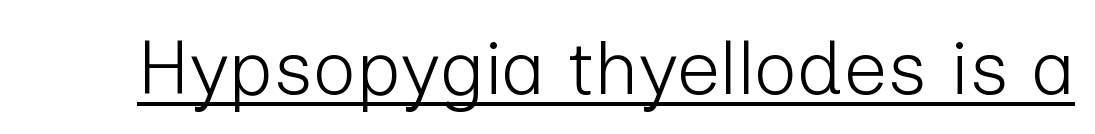
{"serif": "no", "italic": "no", "bold": "no", "weight": "light", "width": "normal", "stroke_contrast": "low", "x_height": "medium", "monospaced": "no", "underline": "yes", "letter_spacing": "normal", "letter_spacing_em": 0.0, "glyph_px": 76}
